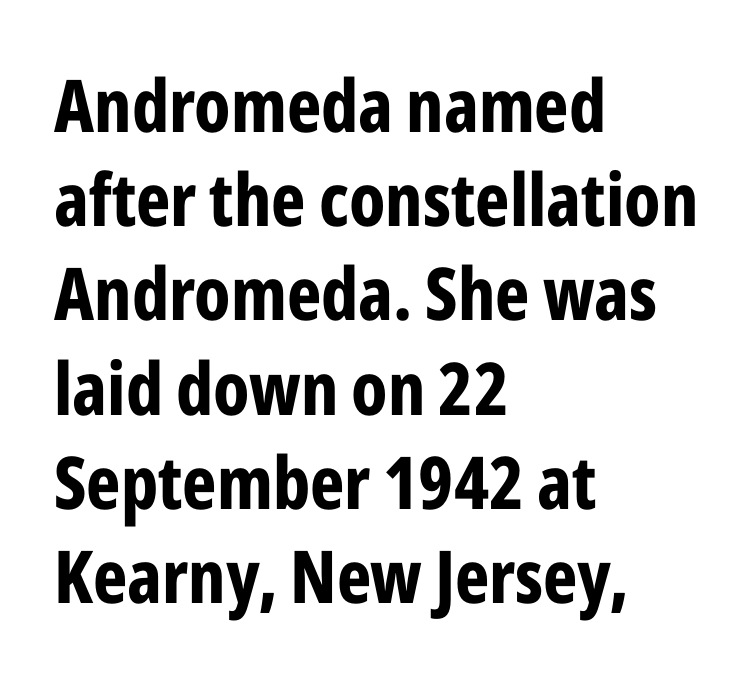
The rendering keeps characters at their native spacing. Its strokes are broad and dark, the hallmark of bold type. It's the straight-up-and-down kind of type. Quick note: interline space is typical. In terms of letterform style, serifs are entirely absent. Typeset ragged right — the left edge is the straight one.
